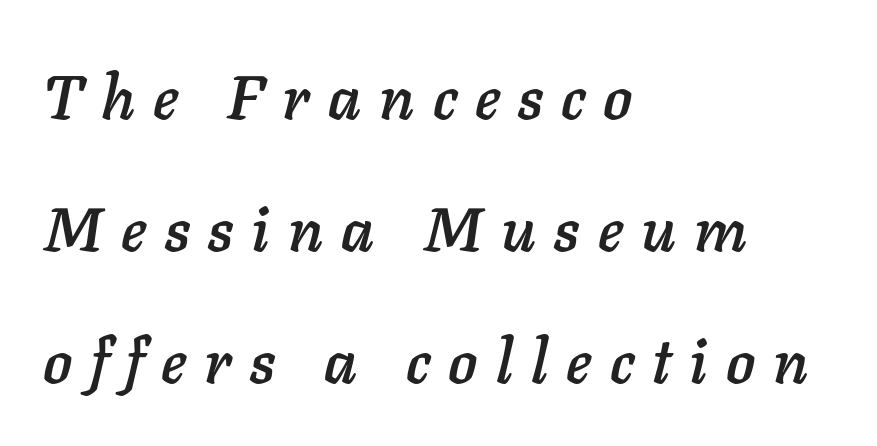
Bare-footed words on every line. The lines in this sample share a left origin and differ only in where they stop. Rows of type keep a wide berth in the vertical direction. Yep, that's italic — everything's leaning.
